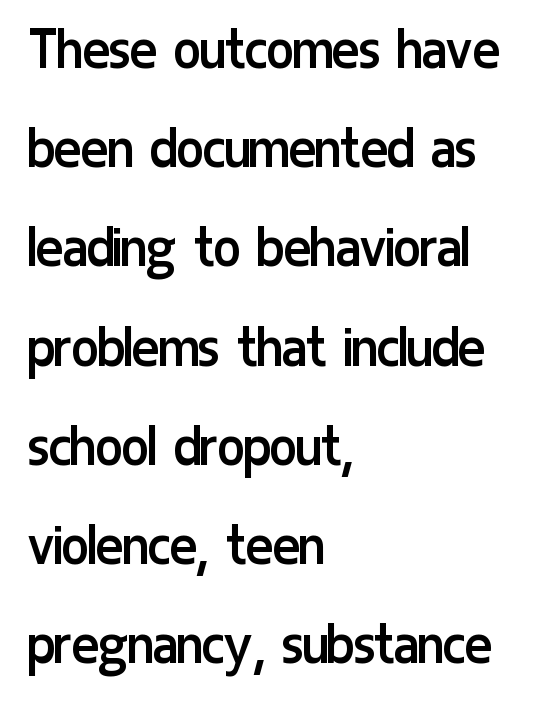
The characters are drawn with everyday or finer stroke widths. Does the lettering tilt? It doesn't — this is upright. Evenly set lines give the paragraph a standard silhouette. Layout note: lines flush left.
